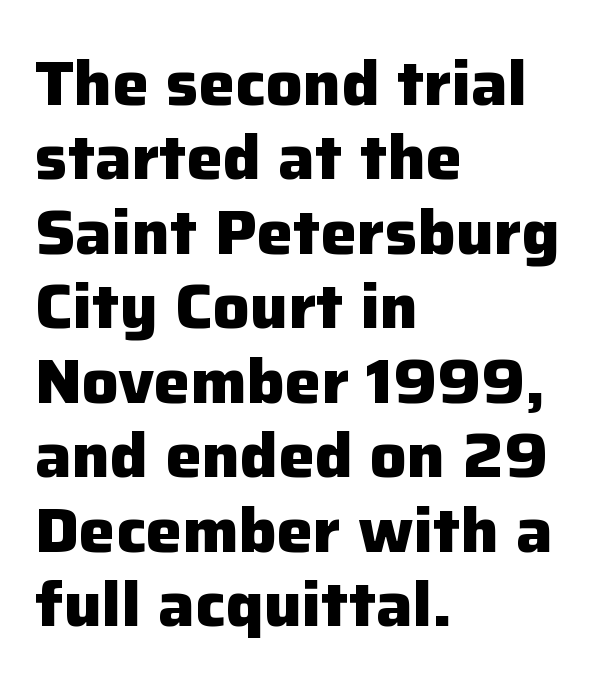
{"serif": "no", "italic": "no", "bold": "yes", "weight": "heavy", "width": "normal", "stroke_contrast": "low", "x_height": "medium", "monospaced": "no", "underline": "no", "align": "left", "line_spacing_ratio": 1.22, "letter_spacing": "normal", "letter_spacing_em": 0.0, "glyph_px": 61}
